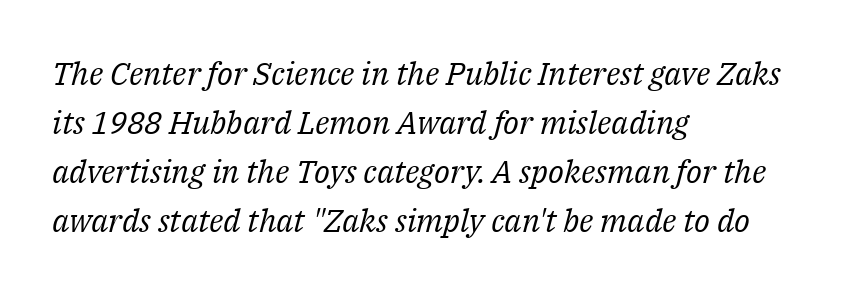
Q: Is the text bold? A: No.
Q: Is the text italic (slanted)? A: Yes, it leans right by about 14 degrees.
Q: Is the typeface a serif or a sans-serif typeface? A: Serif.
Q: Is the text underlined? A: No.
Q: How is the paragraph aligned? A: Left-aligned.
Q: Is the spacing between letters normal or unusually wide? A: Normal.
Q: Is the spacing between lines tight, normal or loose? A: Normal.
Q: Width (condensed, normal, or wide)? A: Normal.
Q: Stroke contrast? A: Medium.
Q: x-height? A: Medium.
Q: Monospaced? A: No.
